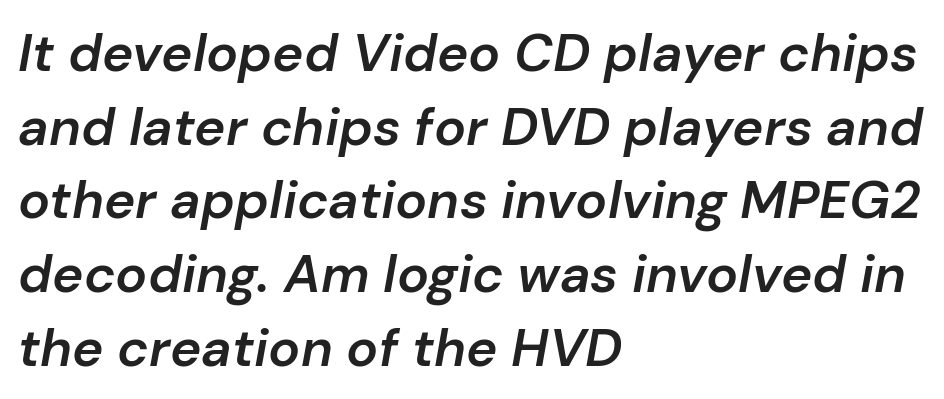
The line-height multiplier appears to be the usual default. Strokes here are thickened, but only to semibold level. Do the characters align in a grid? No, the font is proportional. Notice how the passage keeps a crisp vertical edge on the left only. Clear beneath every line of the passage.
